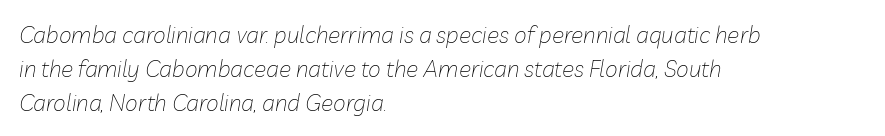
What stands out about the letter spacing? Nothing — it is the standard amount. The line-height multiplier appears to be the usual default. The rag falls on the right side of this text block. These glyphs show unthickened strokes, regular width or finer. Rule under the text: the space is simply empty.
